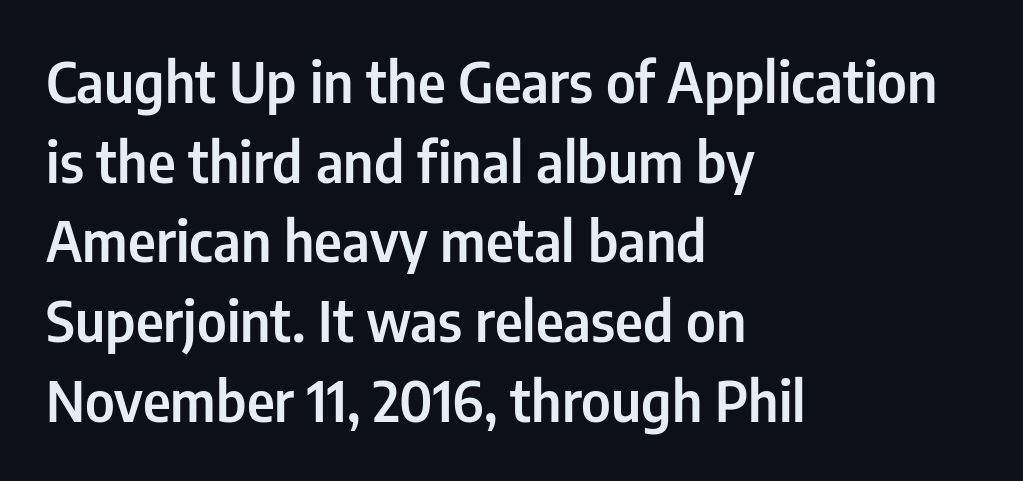
Q: Is the text italic (slanted)? A: No, it is upright.
Q: Is the typeface a serif or a sans-serif typeface? A: Sans-serif.
Q: Is the text underlined? A: No.
Q: How is the paragraph aligned? A: Left-aligned.
Q: Is the spacing between letters normal or unusually wide? A: Normal.
Q: Is the spacing between lines tight, normal or loose? A: Normal.
Q: Width (condensed, normal, or wide)? A: Condensed.
Q: Stroke contrast? A: Low.
Q: x-height? A: Medium.
Q: Monospaced? A: No.
